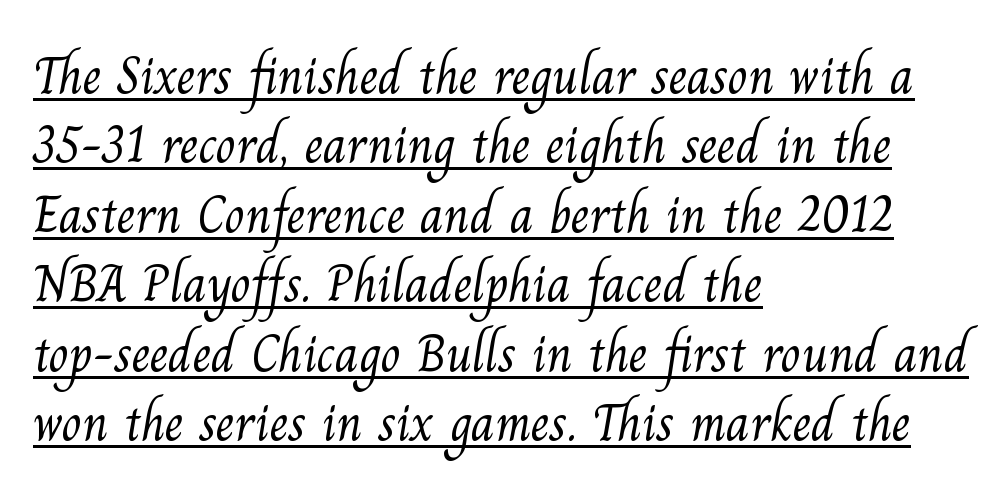
{"serif": "yes", "bold": "no", "weight": "light", "width": "normal", "stroke_contrast": "medium", "x_height": "small", "monospaced": "no", "underline": "yes", "align": "left", "line_spacing": "normal", "line_spacing_ratio": 1.31, "letter_spacing": "normal", "letter_spacing_em": 0.0, "glyph_px": 53}
